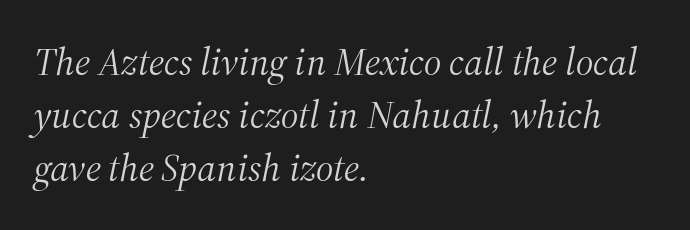
Compared with typical paragraphs, the rows here are spaced about the same. Ink coverage per letter is moderate at most. Looks like regular typesetting: each glyph gets only the width it needs. Quick note: underline off. The whole block is typeset with a tilt. In CSS terms this would be text-align: left.
